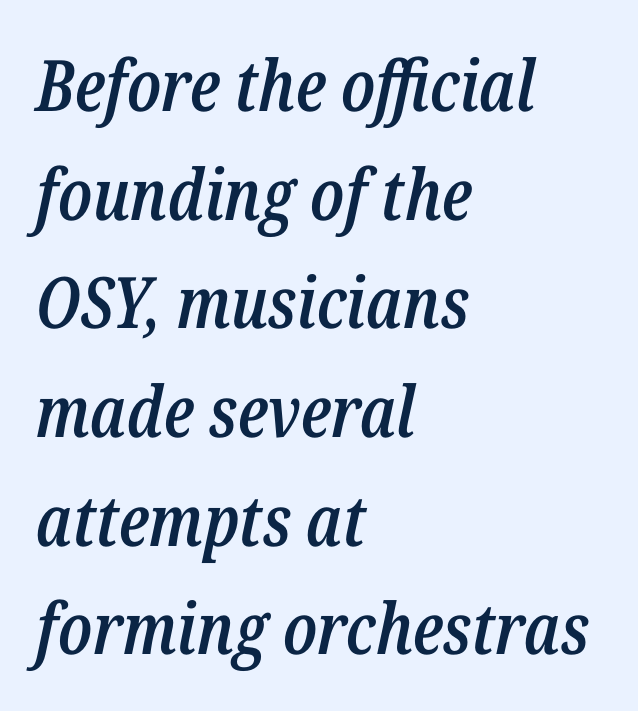
Q: Is the text bold? A: Semi-bold.
Q: Is the text italic (slanted)? A: Yes, it leans right by about 12 degrees.
Q: Is the text underlined? A: No.
Q: How is the paragraph aligned? A: Left-aligned.
Q: Is the spacing between letters normal or unusually wide? A: Normal.
Q: Is the spacing between lines tight, normal or loose? A: Normal.
Q: Width (condensed, normal, or wide)? A: Condensed.
Q: Stroke contrast? A: Low.
Q: x-height? A: Medium.
Q: Monospaced? A: No.
